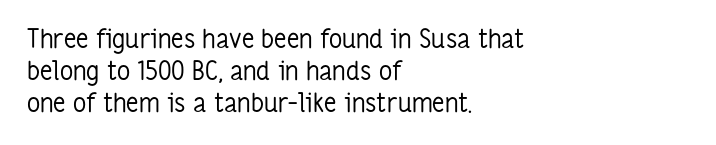
The passage shown is not underscored anywhere. Words appear dense and cohesive because spacing is normal. Alignment: flush left. Unlike italic type, these characters show no tilt at all.
